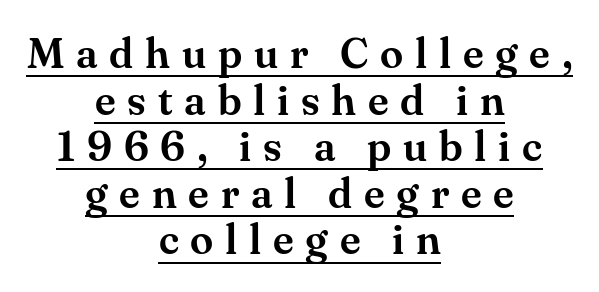
A student would call this center alignment; a typographer would say set centered. The face used here is seriffed, in the tradition of book romans. This rendering features underlined lettering. Varying glyph widths throughout — classic text-font behaviour. Do the letters lean? They stand straight.
